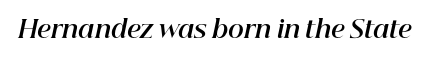
{"italic": "yes", "lean": "right", "slant_degrees": 12, "bold": "yes", "underline": "no", "letter_spacing": "normal", "letter_spacing_em": 0.0, "glyph_px": 24}
